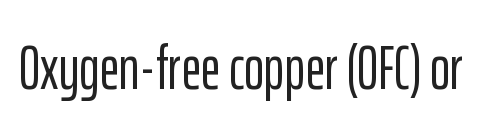
Characters follow at the spacing the type designer built in. Note the varied advance widths — an 'i' is clearly narrower than an 'm'. Italic? Not at all — the glyphs are vertical. The words here are not underlined. These lines are composed in type without serifs.
